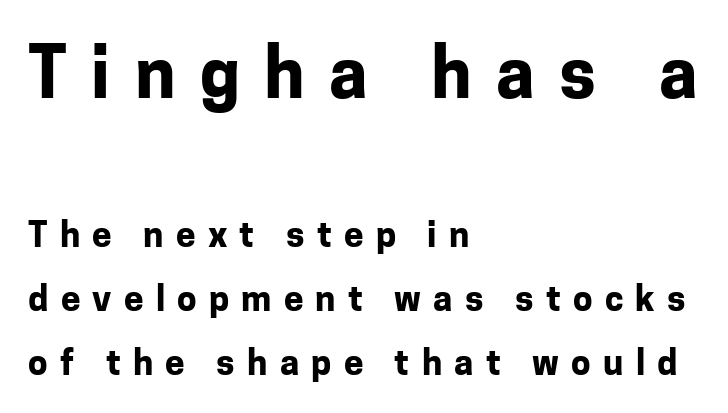
Spacing between characters has been opened up far beyond the box default. Nobody drew a line under any word here. The font is running at its bold setting. Observe the absence of serifs on each vertical stroke in this sample. Style check: upright.
